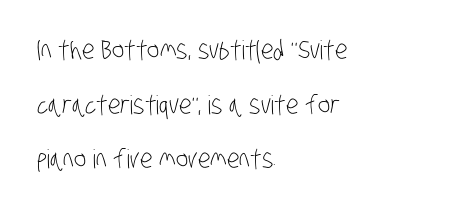
Q: Is the text bold? A: No.
Q: Is the text underlined? A: No.
Q: How is the paragraph aligned? A: Left-aligned.
Q: Is the spacing between letters normal or unusually wide? A: Normal.
Q: Is the spacing between lines tight, normal or loose? A: Loose.
